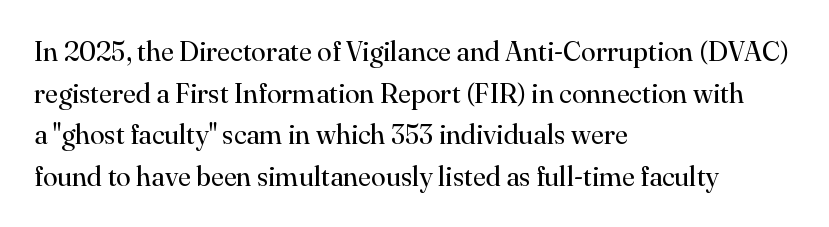
Q: Is the text bold? A: No.
Q: Is the text italic (slanted)? A: No, it is upright.
Q: Is the text underlined? A: No.
Q: How is the paragraph aligned? A: Left-aligned.
Q: Is the spacing between letters normal or unusually wide? A: Normal.
Q: Is the spacing between lines tight, normal or loose? A: Normal.
